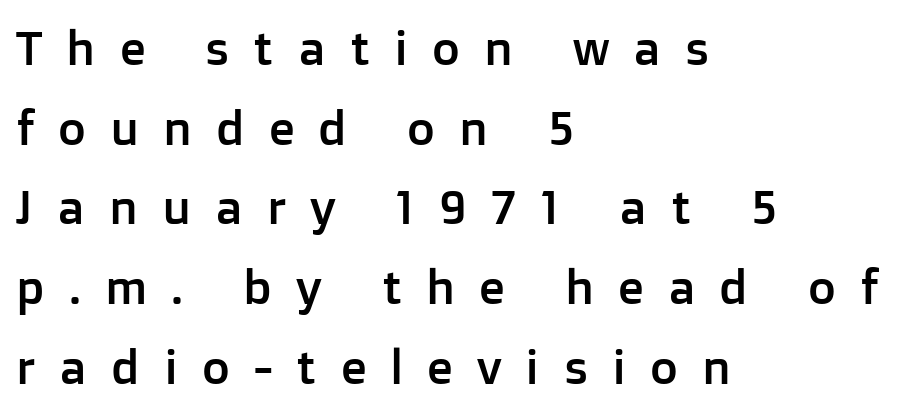
Q: Is the text italic (slanted)? A: No, it is upright.
Q: Is the typeface a serif or a sans-serif typeface? A: Sans-serif.
Q: Is the text underlined? A: No.
Q: How is the paragraph aligned? A: Left-aligned.
Q: Is the spacing between letters normal or unusually wide? A: Unusually wide.
Q: Is the spacing between lines tight, normal or loose? A: Normal.
Q: Width (condensed, normal, or wide)? A: Normal.
Q: Stroke contrast? A: Low.
Q: x-height? A: Medium.
Q: Monospaced? A: No.
